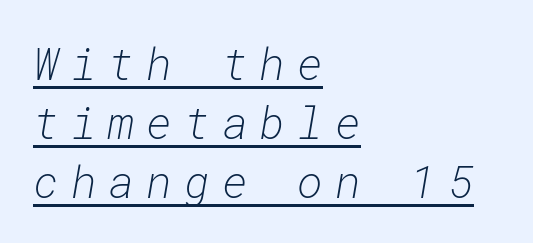
The image shows 44 px light type, italic (leaning right), monospaced; set left-aligned, normal line spacing (1.34x), unusually wide letter spacing (+0.27 em), underlined; low stroke contrast and a medium x-height.
